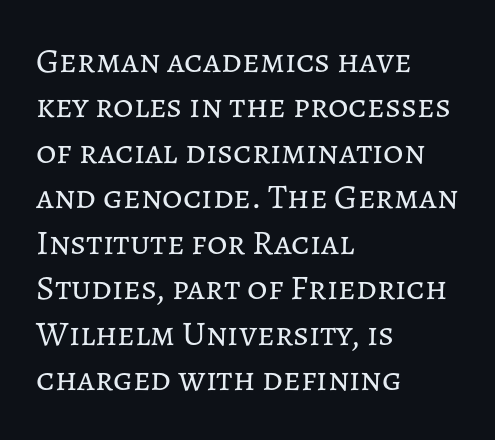
Compared with a centered layout, this one pins lines to the left instead. How are the letters spaced? Ordinarily, with no added tracking. The words here are not underlined. This reads as an unemphasized weight, regular at the heaviest. Spacing verdict: proportional, widths tailored to each character. The lettering stays uniformly vertical, giving the passage a roman look.
